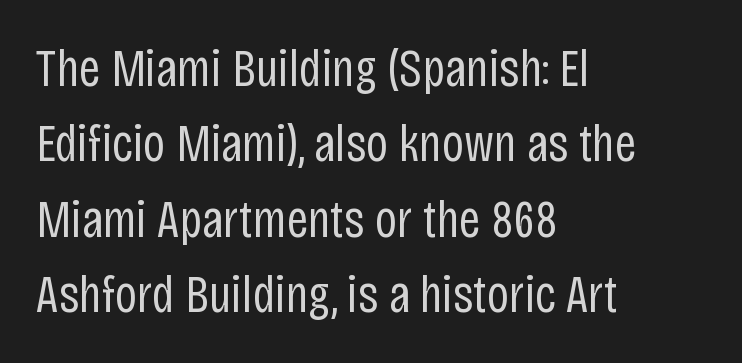
{"serif": "no", "italic": "no", "bold": "no", "weight": "regular", "width": "condensed", "stroke_contrast": "low", "x_height": "large", "monospaced": "no", "underline": "no", "align": "left", "line_spacing": "normal", "line_spacing_ratio": 1.42, "letter_spacing": "normal", "letter_spacing_em": 0.0, "glyph_px": 53}
